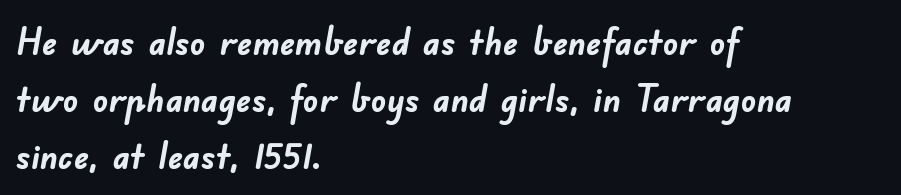
The image shows 38 px semibold sans-serif type; set left-aligned, normal line spacing (1.5x), normal letter spacing, not underlined; low stroke contrast and a small x-height.
